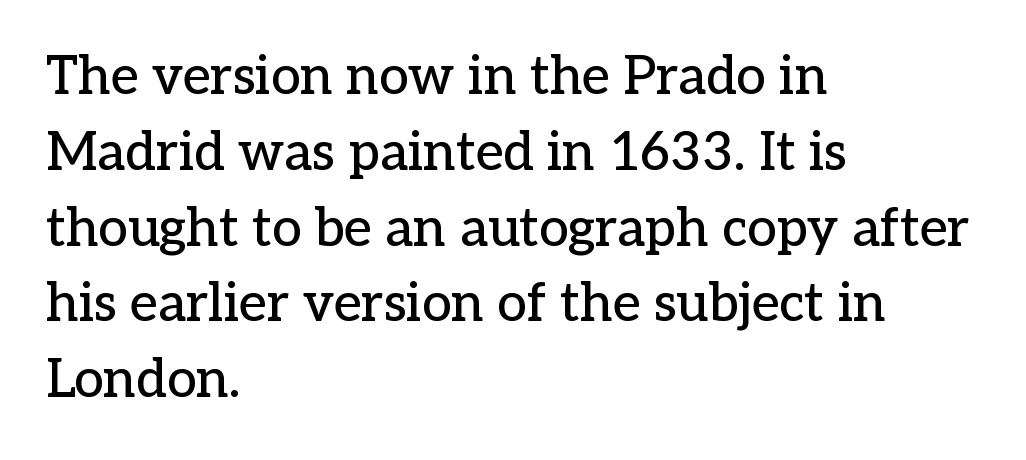
Decoration check: the copy has no underline. The leading is moderate, giving the passage an even texture. Line starts are locked; line ends wander. Each letter's strokes conclude with small projecting serifs. Tracking here is standard; glyphs follow each other at the usual distance. Designer's note — italics off, roman on.
